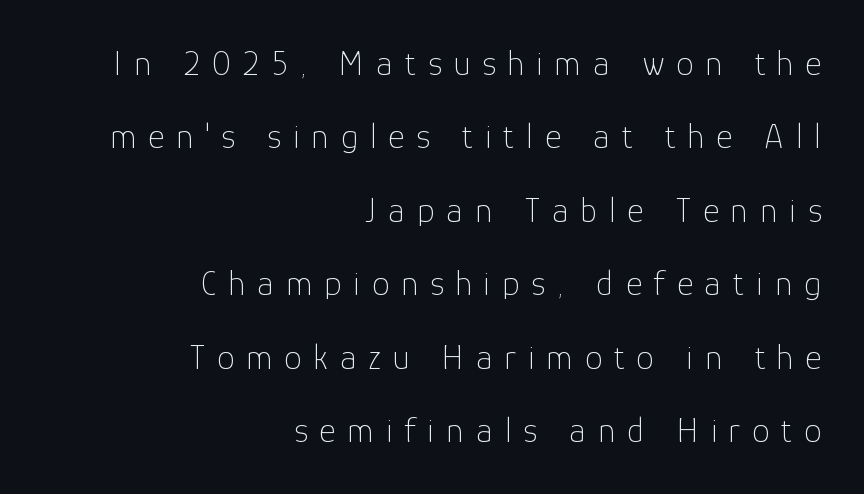
{"serif": "no", "italic": "no", "bold": "no", "weight": "thin", "width": "normal", "stroke_contrast": "low", "x_height": "medium", "monospaced": "no", "underline": "no", "align": "right", "line_spacing": "loose", "line_spacing_ratio": 2.1, "letter_spacing": "wide", "letter_spacing_em": 0.34, "glyph_px": 35}
